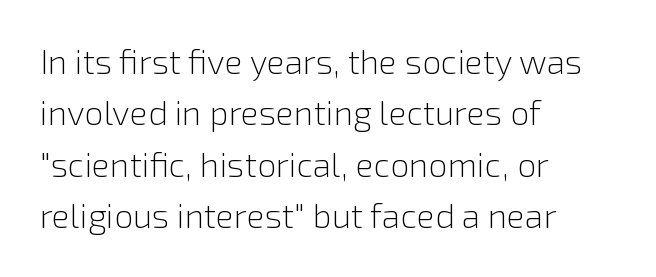
The image shows 34 px light sans-serif type, upright; set left-aligned, normal line spacing (1.51x), normal letter spacing, not underlined; a medium x-height.
